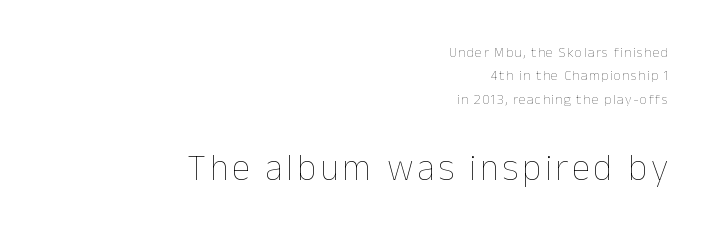
The later block is typeset at a bigger size than the earlier block. This sample has the flowing, uneven cadence of proportional lettering. A flush-right, rag-left setting is used for this passage. The weight tops out at a normal text grade.
